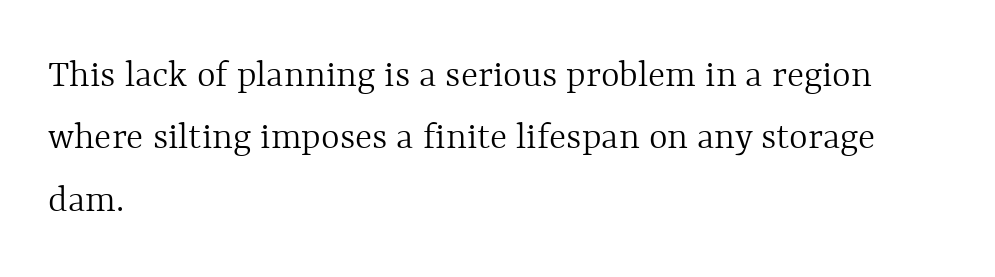
The image shows 40 px light type, upright; set left-aligned, normal line spacing (1.56x), normal letter spacing, not underlined; a medium x-height.
